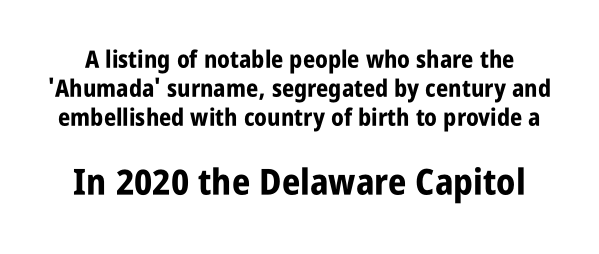
{"serif": "no", "italic": "no", "bold": "yes", "weight": "bold", "width": "condensed", "stroke_contrast": "low", "x_height": "large", "monospaced": "no", "underline": "no", "line_spacing_ratio": 1.2, "letter_spacing": "normal", "letter_spacing_em": 0.0, "larger_block": "second", "size_ratio": 1.5, "glyph_px": 36}
